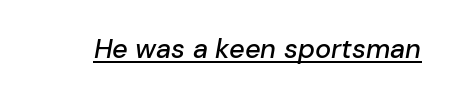
{"italic": "yes", "lean": "right", "slant_degrees": 10, "underline": "yes", "letter_spacing": "normal", "letter_spacing_em": 0.0, "glyph_px": 27}
